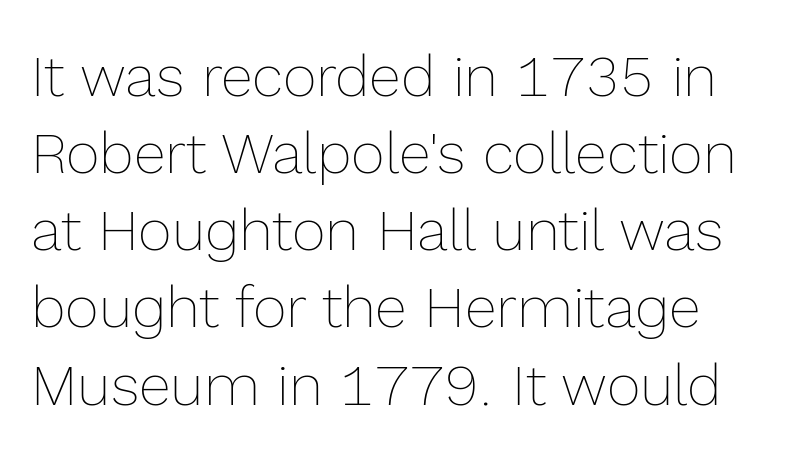
Inter-character spacing is left at the font's built-in metrics. Baseline-to-baseline distance is the conventional proportion of letter height. The area under the type is left untouched. You could not count columns in this text — the font is proportionally spaced.
